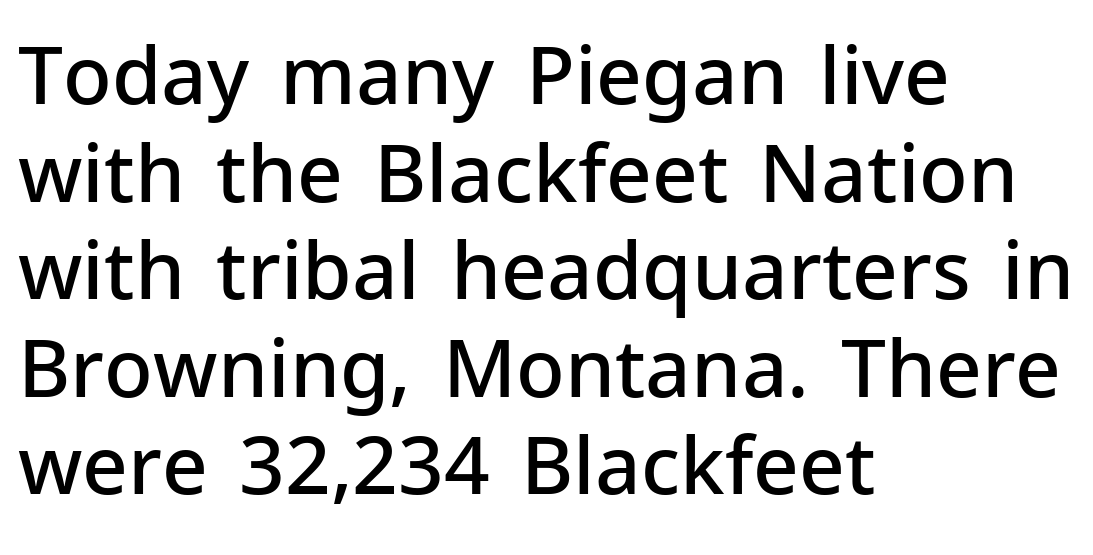
The image shows 80 px semibold sans-serif type, upright; set left-aligned, line spacing 1.22x, normal letter spacing, not underlined; low stroke contrast and a medium x-height.
